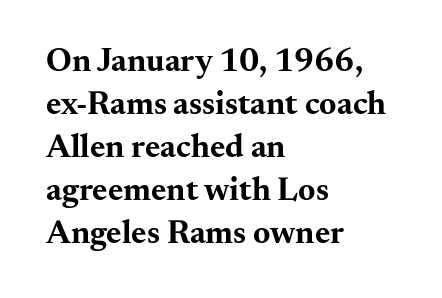
{"serif": "yes", "italic": "no", "bold": "yes", "weight": "bold", "width": "wide", "stroke_contrast": "medium", "x_height": "small", "monospaced": "no", "underline": "no", "align": "left", "line_spacing": "normal", "line_spacing_ratio": 1.3, "letter_spacing": "normal", "letter_spacing_em": 0.0, "glyph_px": 33}
